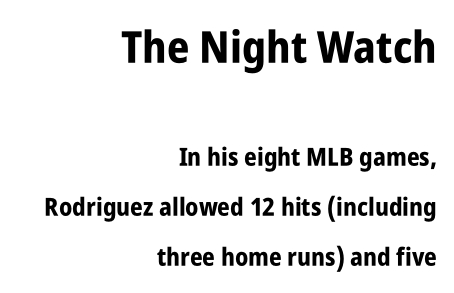
{"serif": "no", "italic": "no", "bold": "yes", "weight": "bold", "width": "condensed", "stroke_contrast": "low", "x_height": "large", "monospaced": "no", "underline": "no", "align": "right", "line_spacing": "loose", "line_spacing_ratio": 2.0, "letter_spacing": "normal", "letter_spacing_em": 0.0, "larger_block": "first", "size_ratio": 1.76, "glyph_px": 44}
